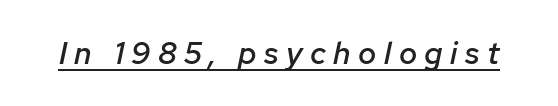
{"italic": "yes", "lean": "right", "slant_degrees": 12, "bold": "semi", "weight": "semibold", "width": "normal", "stroke_contrast": "low", "x_height": "medium", "monospaced": "no", "underline": "yes", "letter_spacing": "wide", "letter_spacing_em": 0.24, "glyph_px": 31}
